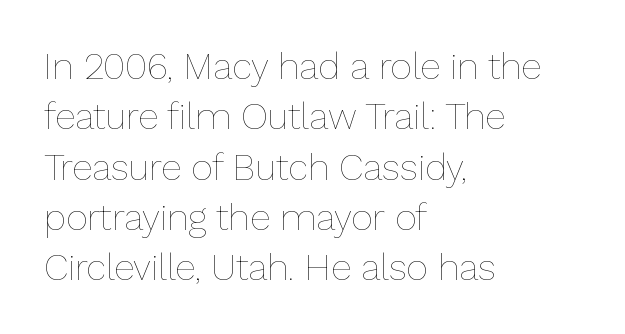
The image shows 37 px thin type, upright; set left-aligned, normal line spacing (1.36x), normal letter spacing, not underlined; low stroke contrast and a medium x-height.
